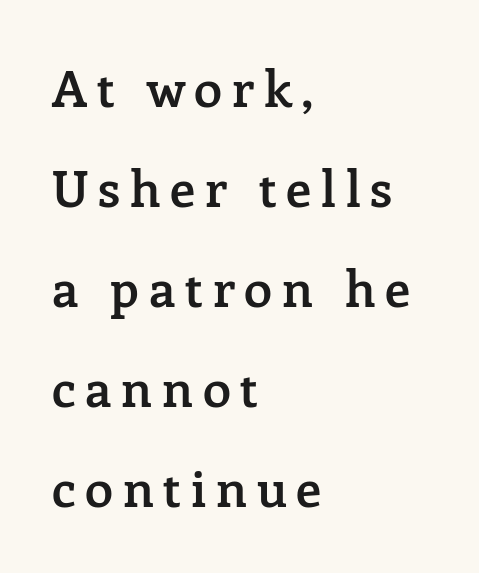
Q: Is the text bold? A: Semi-bold.
Q: Is the text italic (slanted)? A: No, it is upright.
Q: Is the typeface a serif or a sans-serif typeface? A: Serif.
Q: Is the text underlined? A: No.
Q: How is the paragraph aligned? A: Left-aligned.
Q: Is the spacing between lines tight, normal or loose? A: Loose.
Q: Width (condensed, normal, or wide)? A: Normal.
Q: Stroke contrast? A: Low.
Q: x-height? A: Medium.
Q: Monospaced? A: No.
